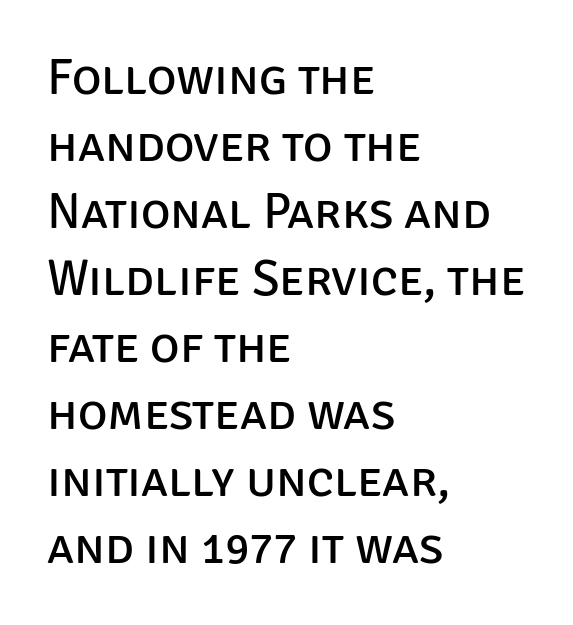
These lines are rendered in a variable-pitch font. A sans-serif font was chosen for this passage. The letters stand upright; this is a roman face. The characters are drawn with everyday or finer stroke widths. The typesetter chose a ragged-right arrangement here.
